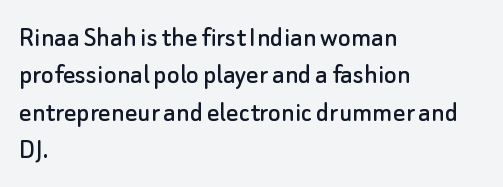
{"serif": "no", "italic": "no", "width": "normal", "stroke_contrast": "low", "x_height": "small", "monospaced": "no", "underline": "no", "align": "left", "line_spacing": "normal", "line_spacing_ratio": 1.25, "letter_spacing": "normal", "letter_spacing_em": 0.0, "glyph_px": 30}
